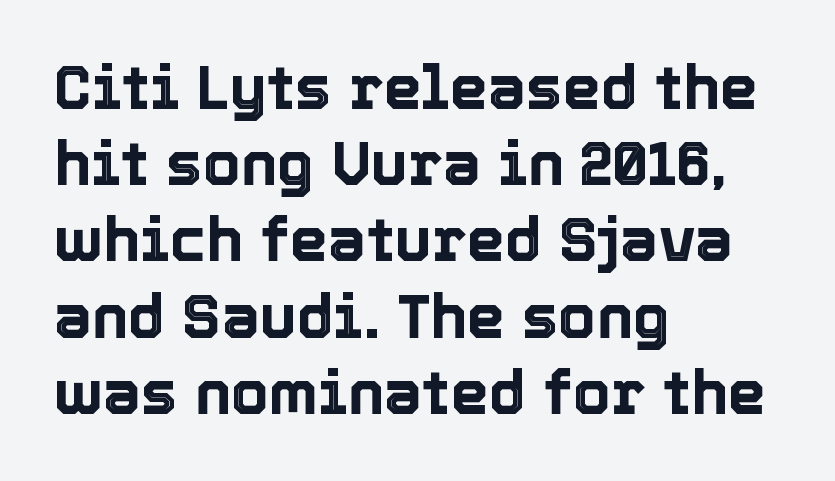
Q: Is the text italic (slanted)? A: No, it is upright.
Q: Is the text underlined? A: No.
Q: How is the paragraph aligned? A: Left-aligned.
Q: Is the spacing between letters normal or unusually wide? A: Normal.
Q: Is the spacing between lines tight, normal or loose? A: Normal.
Q: Width (condensed, normal, or wide)? A: Normal.
Q: x-height? A: Medium.
Q: Monospaced? A: No.
